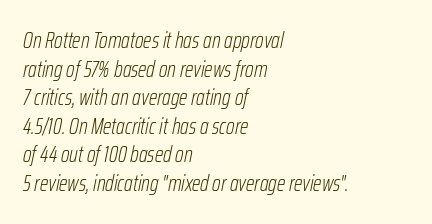
Notice how the stems are inclined rather than vertical — that's the hallmark of italics. How would I describe the line gaps? Plain and ordinary. A quiet, ordinary-to-light weight characterises the typeface. Descender tails drop into unmarked territory. Inter-character spacing is left at the font's built-in metrics. The rendering anchors every line to the left-hand side.
